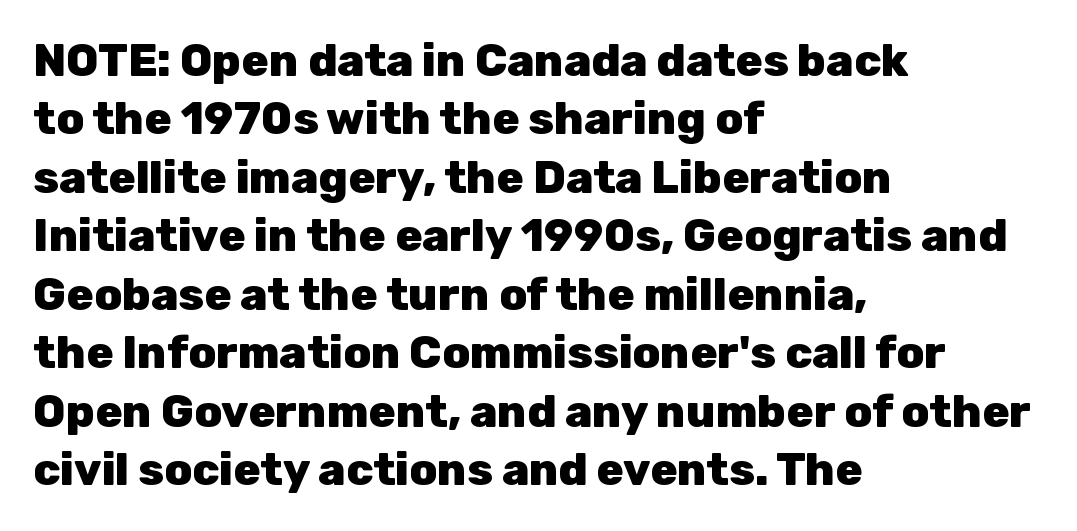
Q: Is the text bold? A: Yes.
Q: Is the text italic (slanted)? A: No, it is upright.
Q: Is the typeface a serif or a sans-serif typeface? A: Sans-serif.
Q: Is the text underlined? A: No.
Q: How is the paragraph aligned? A: Left-aligned.
Q: Is the spacing between letters normal or unusually wide? A: Normal.
Q: Is the spacing between lines tight, normal or loose? A: Normal.
Q: Width (condensed, normal, or wide)? A: Normal.
Q: Stroke contrast? A: Low.
Q: x-height? A: Medium.
Q: Monospaced? A: No.
